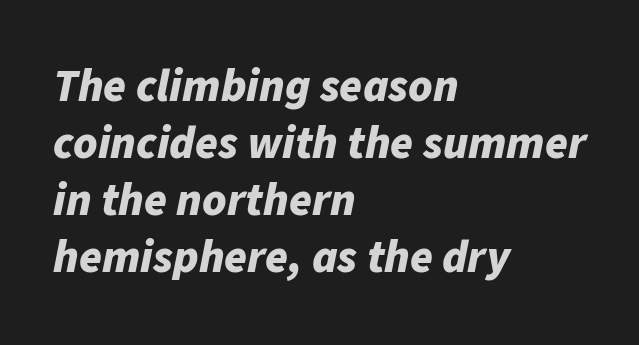
Q: Is the text bold? A: Yes.
Q: Is the text italic (slanted)? A: Yes, it leans right by about 11 degrees.
Q: Is the text underlined? A: No.
Q: How is the paragraph aligned? A: Left-aligned.
Q: Is the spacing between letters normal or unusually wide? A: Normal.
Q: Width (condensed, normal, or wide)? A: Normal.
Q: Stroke contrast? A: Low.
Q: x-height? A: Medium.
Q: Monospaced? A: No.
